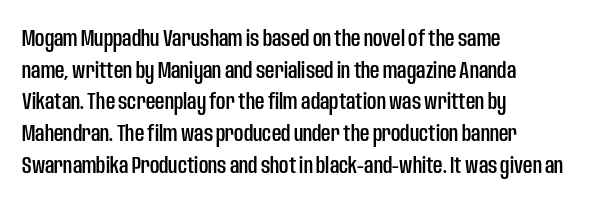
{"italic": "no", "underline": "no", "align": "left", "line_spacing": "normal", "line_spacing_ratio": 1.38, "letter_spacing": "normal", "letter_spacing_em": 0.0, "glyph_px": 23}
